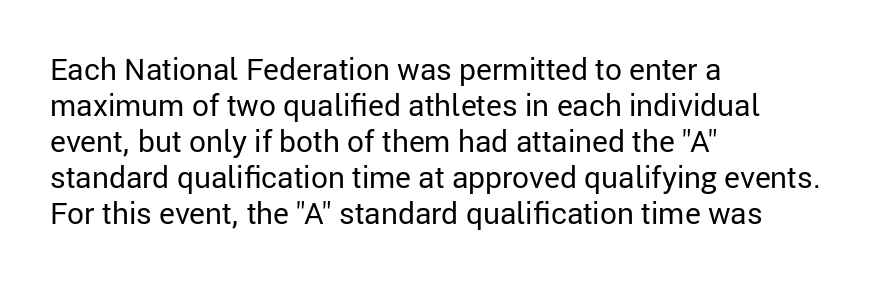
A roman cut, with each character standing at attention. Quick note: underline off. Nothing sits at the stroke ends, so this counts as sans-serif. Note the varied advance widths — an 'i' is clearly narrower than an 'm'. Heft: none added — not bold. If you drew a ruler down the left edge, every line would touch it.
